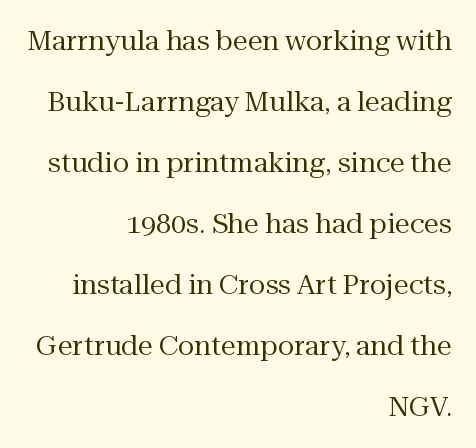
Inter-character spacing is left at the font's built-in metrics. The typography opts for an upright posture over an oblique one. Regarding leading, the lines here are spaced well apart. Stem width sits at or under what a default text font uses. The area under the type is left untouched. Every row of glyphs terminates at an identical x-position on the right.
